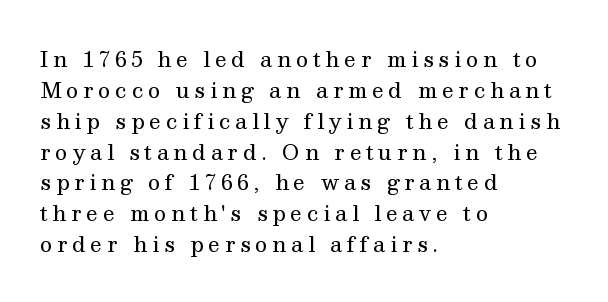
The image shows 21 px text type, upright; set left-aligned, normal line spacing (1.47x), unusually wide letter spacing (+0.22 em), not underlined.
